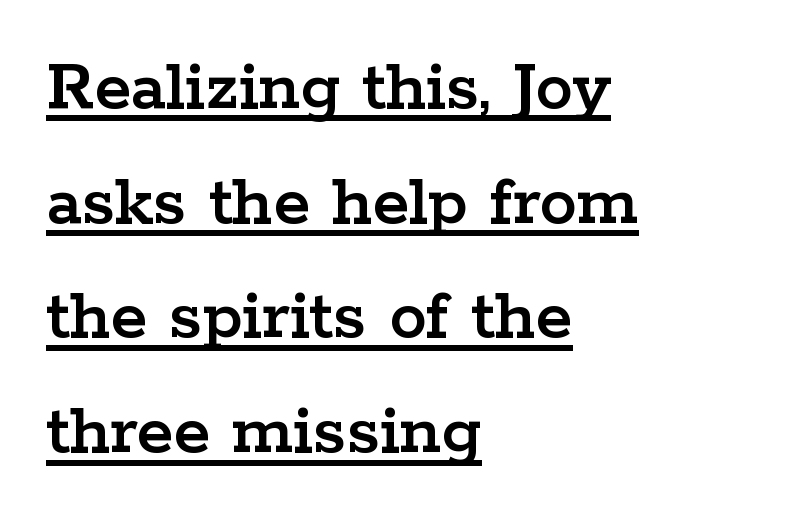
Does the copy run flush right? No — it runs flush left. The leading is moderate, giving the passage an even texture. The face used here is proportionally spaced, like ordinary book or web type. What decoration does the sample have? An underline. If you drew a line through each stem, it would be perfectly vertical. The gaps between neighbouring characters are ordinary and unremarkable.
